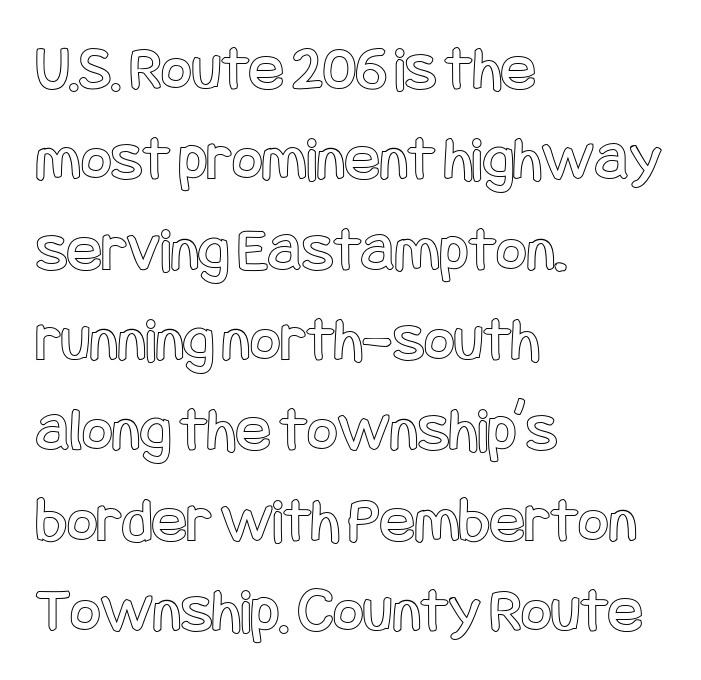
Q: Is the text italic (slanted)? A: No, it is upright.
Q: Is the text underlined? A: No.
Q: How is the paragraph aligned? A: Left-aligned.
Q: Is the spacing between letters normal or unusually wide? A: Normal.
Q: Is the spacing between lines tight, normal or loose? A: Normal.
Q: Width (condensed, normal, or wide)? A: Condensed.
Q: x-height? A: Large.
